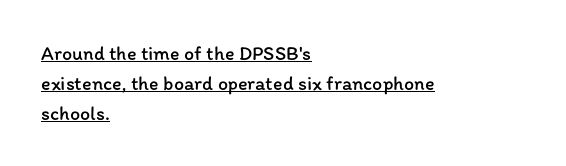
Compared with typical paragraphs, the rows here are spaced about the same. These glyphs show unthickened strokes, regular width or finer. In designer terms, the underline attribute is active on this setting. Teacher's note: observe the even left margin — that is flush-left alignment.
